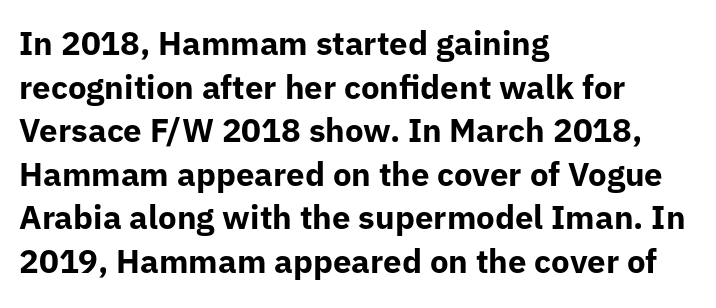
{"serif": "no", "italic": "no", "bold": "yes", "weight": "bold", "width": "normal", "stroke_contrast": "low", "x_height": "medium", "monospaced": "no", "underline": "no", "align": "left", "line_spacing": "normal", "line_spacing_ratio": 1.32, "letter_spacing": "normal", "letter_spacing_em": 0.0, "glyph_px": 33}
